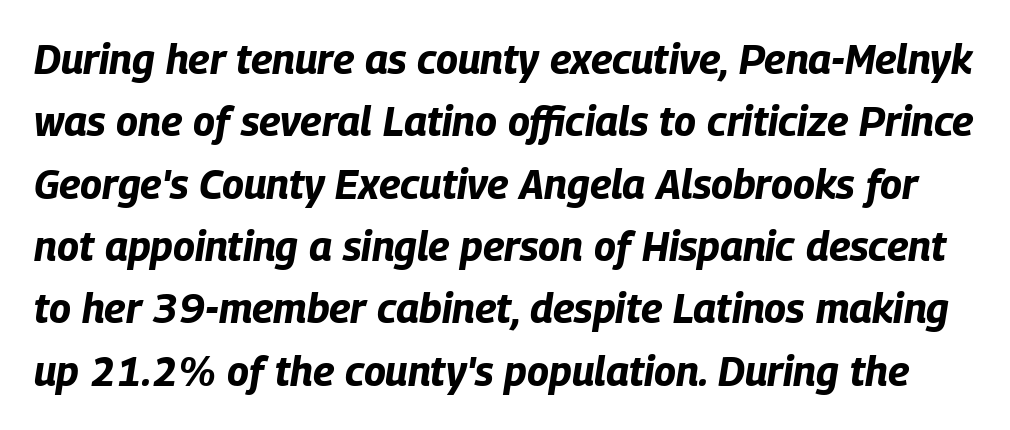
The image shows 41 px bold, condensed type, italic (leaning right); set normal line spacing (1.52x), normal letter spacing, not underlined; low stroke contrast and a large x-height.
